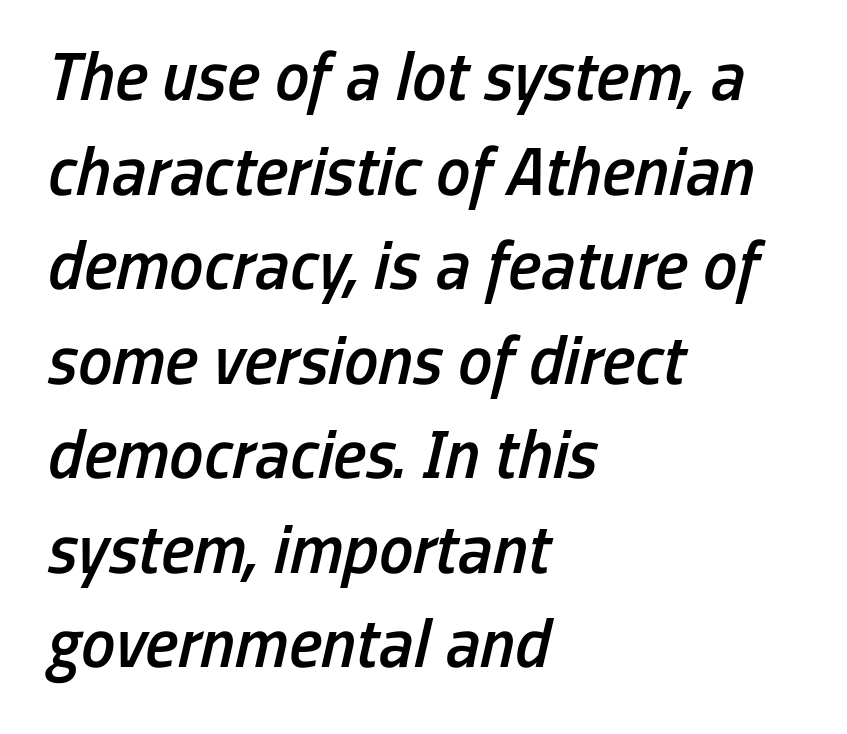
{"italic": "yes", "lean": "right", "slant_degrees": 13, "bold": "semi", "weight": "semibold", "width": "condensed", "stroke_contrast": "low", "x_height": "medium", "monospaced": "no", "underline": "no", "align": "left", "line_spacing": "normal", "line_spacing_ratio": 1.37, "letter_spacing": "normal", "letter_spacing_em": 0.0, "glyph_px": 69}
